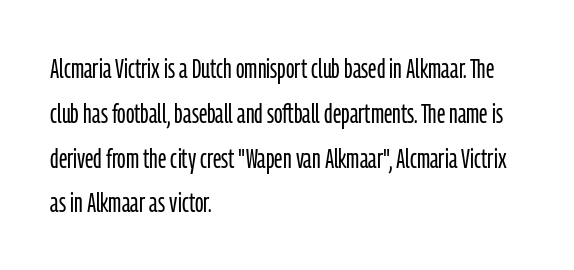
{"serif": "no", "italic": "no", "bold": "no", "weight": "light", "width": "condensed", "stroke_contrast": "low", "x_height": "medium", "monospaced": "no", "underline": "no", "align": "left", "line_spacing": "normal", "line_spacing_ratio": 1.6, "letter_spacing": "normal", "letter_spacing_em": 0.0, "glyph_px": 28}
